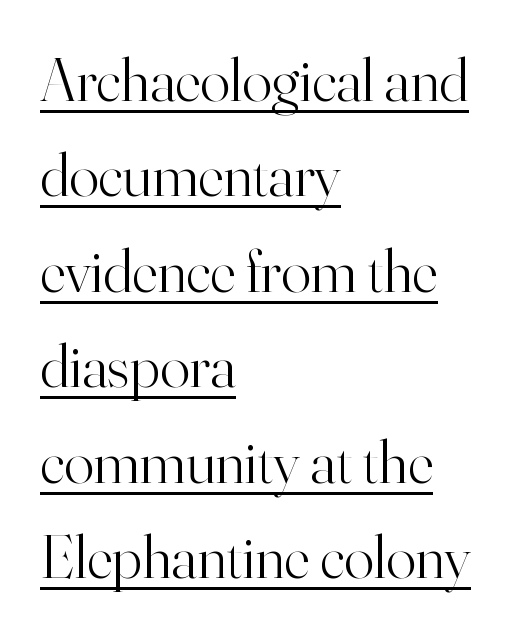
{"serif": "yes", "italic": "no", "bold": "no", "weight": "light", "width": "normal", "stroke_contrast": "high", "x_height": "small", "monospaced": "no", "underline": "yes", "align": "left", "line_spacing": "normal", "line_spacing_ratio": 1.54, "letter_spacing": "normal", "letter_spacing_em": 0.0, "glyph_px": 62}
